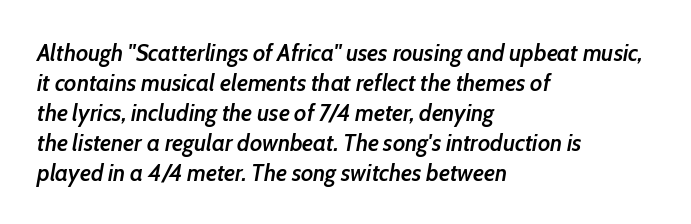
The image shows 24 px text type, italic (leaning right); set left-aligned, normal line spacing (1.25x), normal letter spacing, not underlined.
